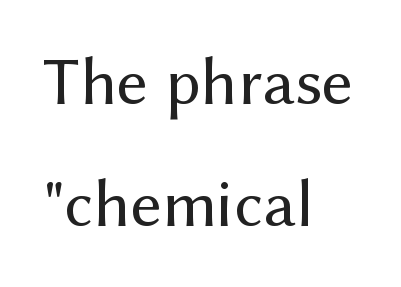
{"serif": "no", "italic": "no", "bold": "no", "weight": "regular", "width": "normal", "stroke_contrast": "medium", "x_height": "medium", "monospaced": "no", "underline": "no", "align": "left", "line_spacing_ratio": 1.8, "letter_spacing": "normal", "letter_spacing_em": 0.0, "glyph_px": 68}
